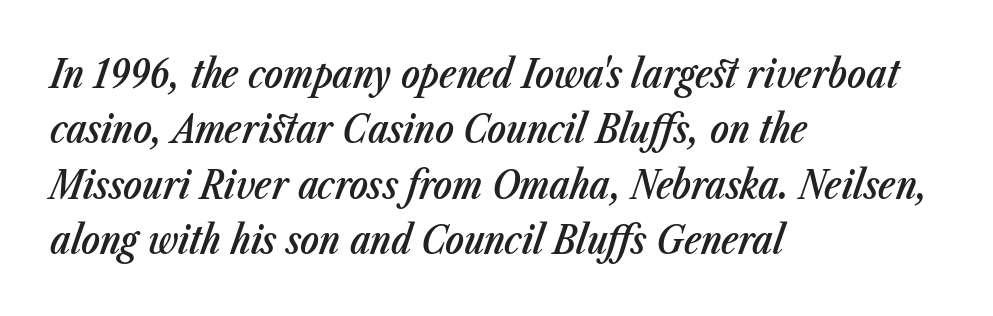
The image shows 39 px semibold, condensed type, italic (leaning right); set left-aligned, normal line spacing (1.42x), normal letter spacing, not underlined; low stroke contrast and a medium x-height.
